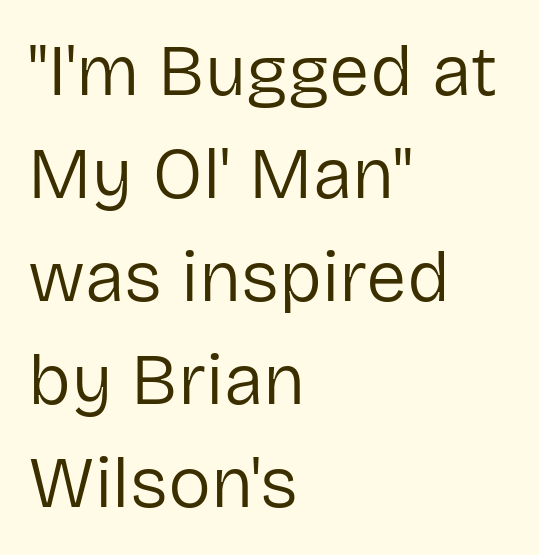
The image shows 72 px regular-weight sans-serif type, upright; set left-aligned, normal line spacing (1.43x), normal letter spacing, not underlined; low stroke contrast and a medium x-height.
